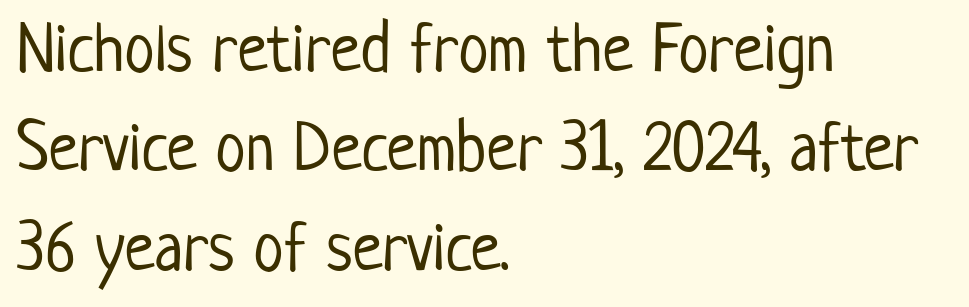
The image shows 69 px light, condensed sans-serif type, upright; set left-aligned, normal line spacing (1.44x), normal letter spacing, not underlined; low stroke contrast and a medium x-height.
